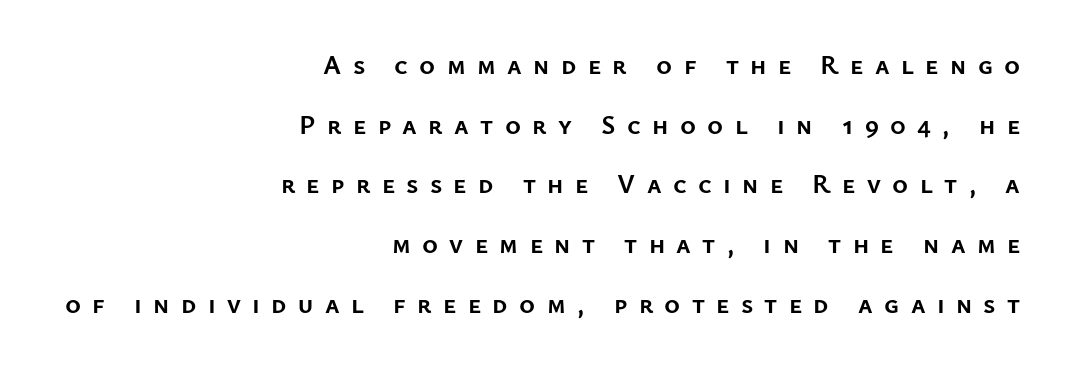
Vertically, the passage feels expansive, rows floating well apart. This sample uses an upright cut, with every glyph sitting square on the baseline. The paragraph shown leans on its right margin. The tracking reads as deliberately expanded to a designer's eye. A full-strength bold gives these letters their thick strokes. A clean baseline with only descenders dipping below it.
